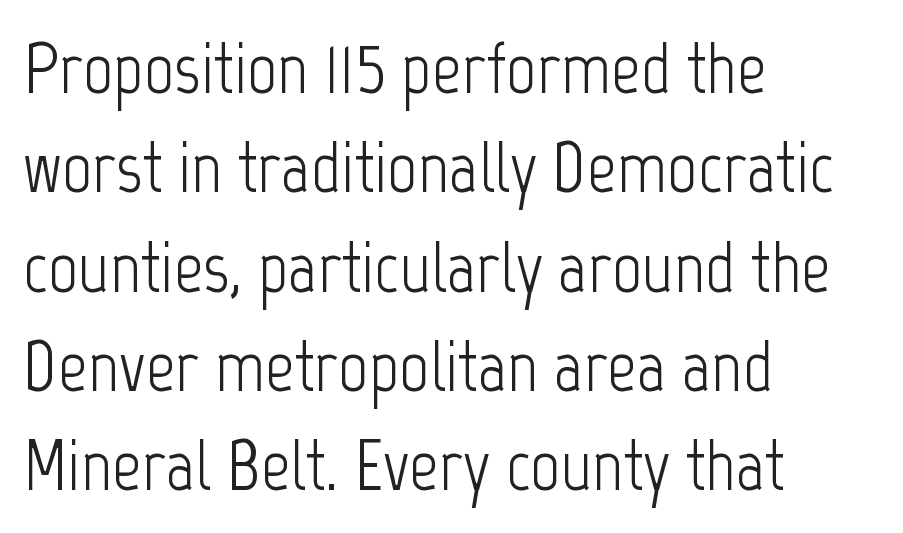
Q: Is the text bold? A: No.
Q: Is the text italic (slanted)? A: No, it is upright.
Q: Is the typeface a serif or a sans-serif typeface? A: Sans-serif.
Q: Is the text underlined? A: No.
Q: How is the paragraph aligned? A: Left-aligned.
Q: Is the spacing between letters normal or unusually wide? A: Normal.
Q: Is the spacing between lines tight, normal or loose? A: Normal.
Q: Width (condensed, normal, or wide)? A: Condensed.
Q: Stroke contrast? A: Low.
Q: x-height? A: Medium.
Q: Monospaced? A: No.
